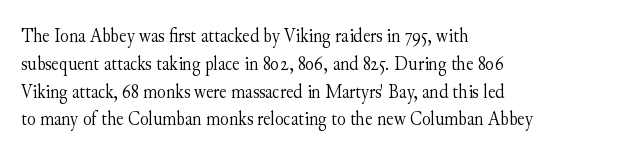
The image shows 20 px text type, upright; set left-aligned, normal line spacing (1.39x), normal letter spacing, not underlined.
